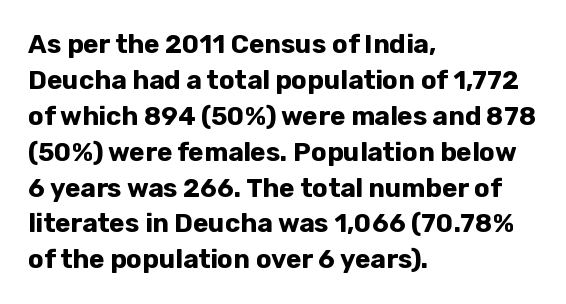
Weight: bold. Inter-character spacing is left at the font's built-in metrics. Check the space under the baseline: it is left empty. These lines sit exactly where default settings would place them. Compared with a centered layout, this one pins lines to the left instead.
